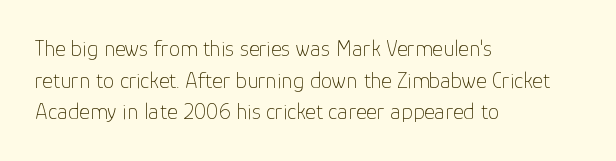
{"italic": "no", "bold": "no", "underline": "no", "align": "left", "line_spacing": "normal", "line_spacing_ratio": 1.38, "letter_spacing": "normal", "letter_spacing_em": 0.0, "glyph_px": 23}
